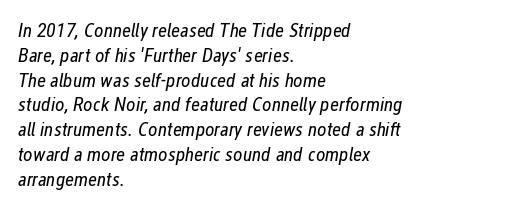
{"italic": "yes", "lean": "right", "slant_degrees": 12, "bold": "no", "underline": "no", "align": "left", "line_spacing_ratio": 1.24, "letter_spacing": "normal", "letter_spacing_em": 0.0, "glyph_px": 20}
